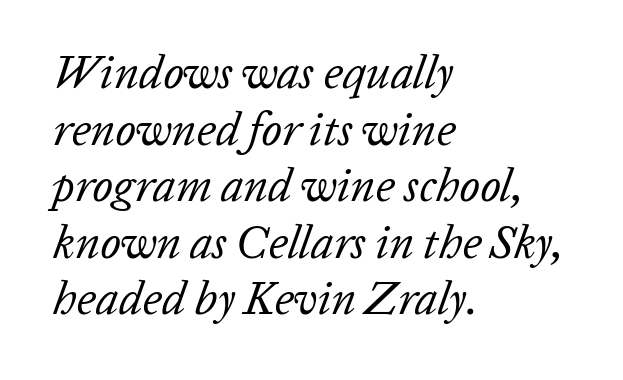
The image shows 46 px regular-weight type, italic (leaning right); set left-aligned, line spacing 1.23x, normal letter spacing, not underlined; low stroke contrast and a medium x-height.
